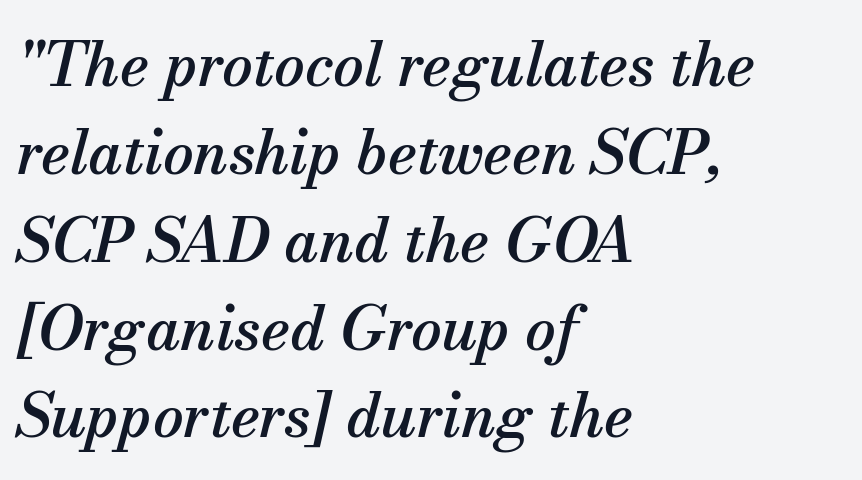
The rendering uses a moderate line-height, typical for paragraphs. Nothing unusual about the tracking: characters are spaced as the font intends. This sample is left-justified, so line endings fall wherever the words run out. Proportional: the letters do not fall into vertical columns. Stroke terminals: seriffed.
